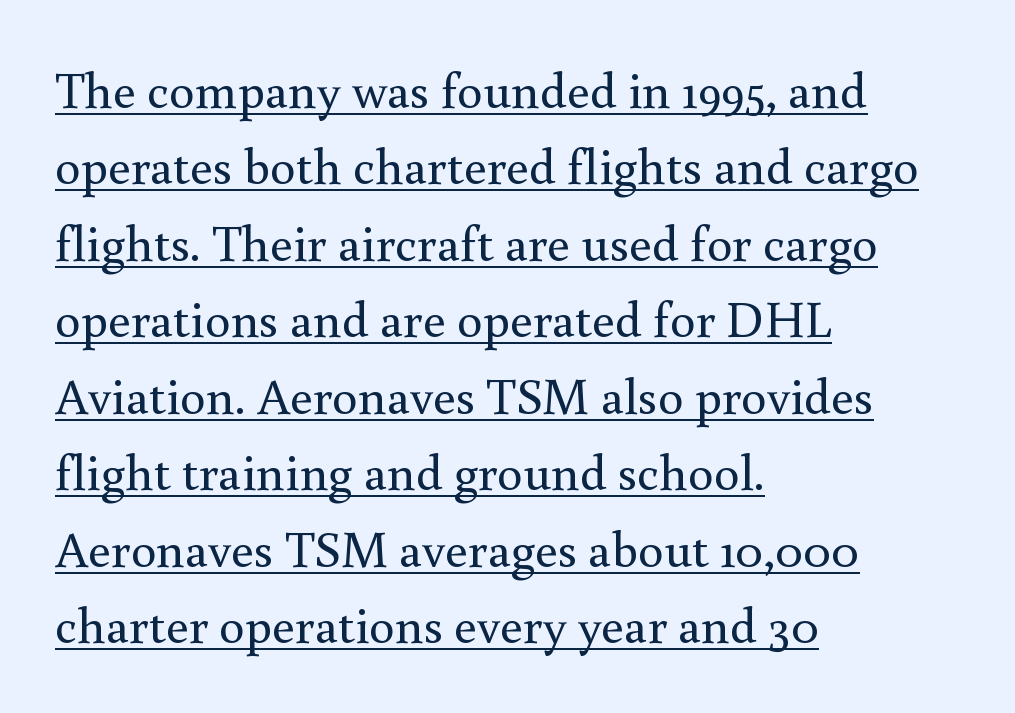
The image shows 51 px regular-weight serif type, upright; set left-aligned, normal line spacing (1.5x), normal letter spacing, underlined; a small x-height.
